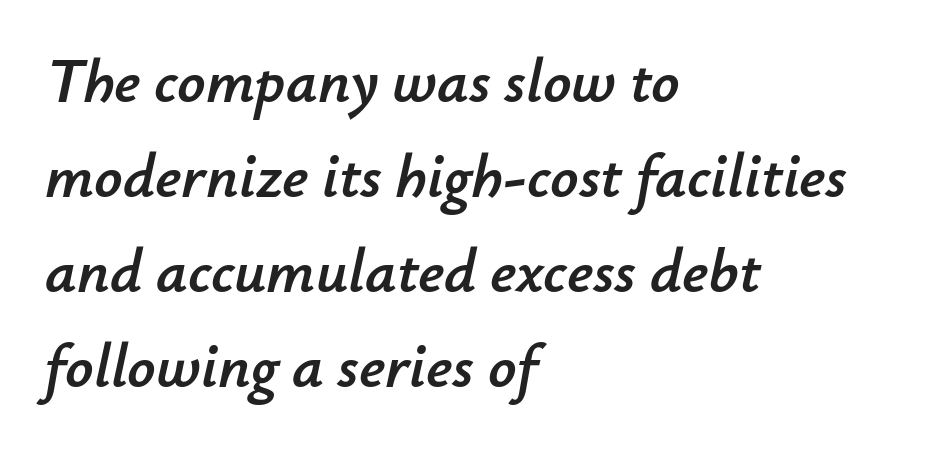
{"italic": "yes", "lean": "right", "slant_degrees": 12, "width": "normal", "stroke_contrast": "low", "x_height": "small", "monospaced": "no", "underline": "no", "align": "left", "line_spacing": "normal", "line_spacing_ratio": 1.53, "letter_spacing": "normal", "letter_spacing_em": 0.0, "glyph_px": 62}
